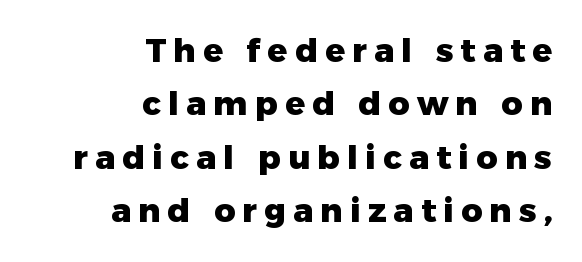
A full-strength bold gives these letters their thick strokes. A typesetter would call this proportional, since set widths differ per character. The rows are spaced the way most documents space them. The font's upright variant was chosen for this text.
